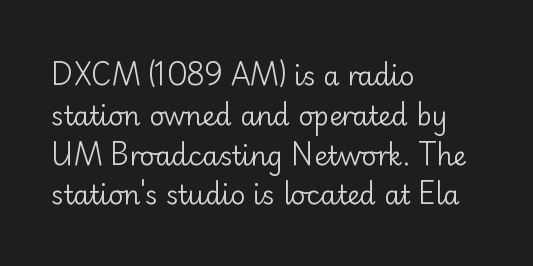
Nobody touched the tracking dial on this one. Line starts are locked; line ends wander. The block of text has a typical density, with ordinary space between rows. The glyphs are unaccompanied by any horizontal stroke below them. Notice how the stems are strictly vertical — no italics here. These glyphs show unthickened strokes, regular width or finer.
